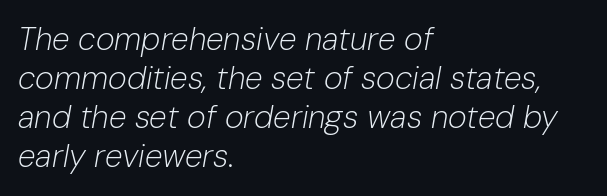
Q: Is the text bold? A: No.
Q: Is the text italic (slanted)? A: Yes, it leans right by about 10 degrees.
Q: Is the text underlined? A: No.
Q: How is the paragraph aligned? A: Left-aligned.
Q: Is the spacing between letters normal or unusually wide? A: Normal.
Q: Width (condensed, normal, or wide)? A: Normal.
Q: Stroke contrast? A: Low.
Q: x-height? A: Medium.
Q: Monospaced? A: No.
